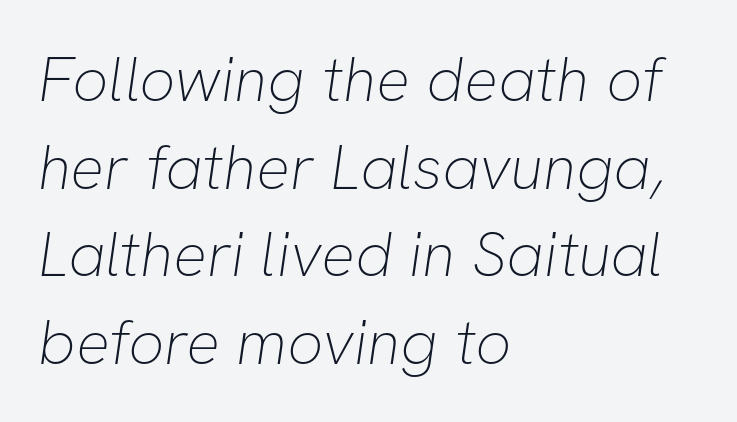
The image shows 63 px thin sans-serif type; set left-aligned, normal line spacing (1.39x), normal letter spacing, not underlined; low stroke contrast and a medium x-height.
